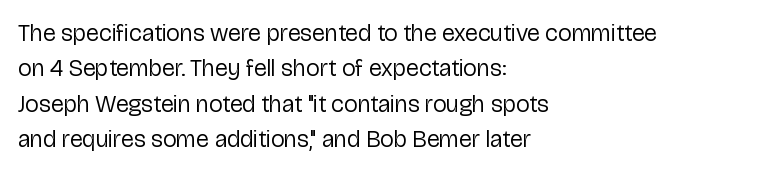
{"italic": "no", "bold": "no", "underline": "no", "align": "left", "line_spacing": "normal", "line_spacing_ratio": 1.47, "letter_spacing": "normal", "letter_spacing_em": 0.0, "glyph_px": 24}
